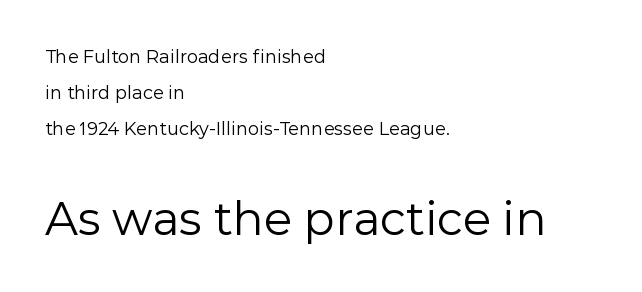
Q: Is the text bold? A: No.
Q: Is the text italic (slanted)? A: No, it is upright.
Q: Is the typeface a serif or a sans-serif typeface? A: Sans-serif.
Q: Is the text underlined? A: No.
Q: How is the paragraph aligned? A: Left-aligned.
Q: Is the spacing between letters normal or unusually wide? A: Normal.
Q: Is the spacing between lines tight, normal or loose? A: Loose.
Q: Which block of text is set in a larger size, the first (top) or the second (bottom)? A: The second (bottom) one.
Q: Width (condensed, normal, or wide)? A: Normal.
Q: x-height? A: Medium.
Q: Monospaced? A: No.
